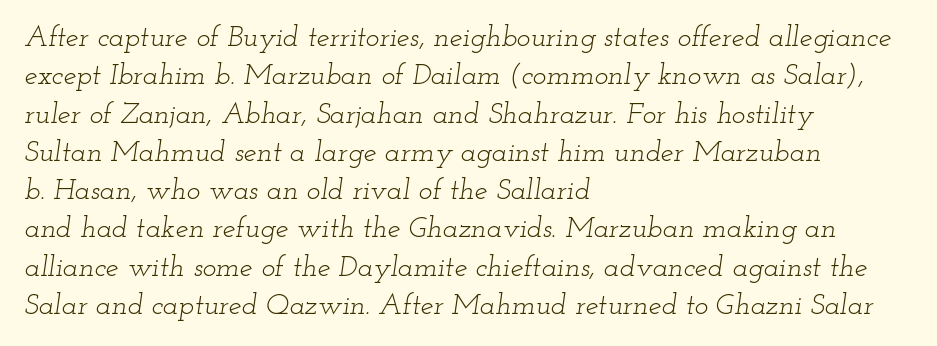
The image shows 29 px light, wide serif type, italic (leaning right); set left-aligned, normal line spacing (1.32x), normal letter spacing, not underlined; low stroke contrast and a small x-height.
